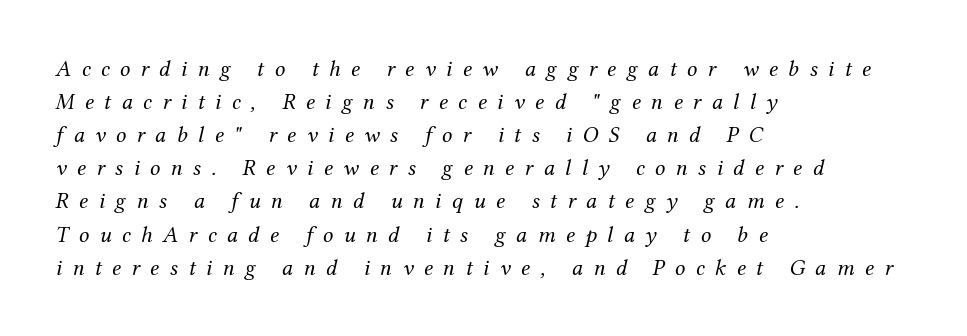
Q: Is the text bold? A: No.
Q: Is the text italic (slanted)? A: Yes, it leans right by about 12 degrees.
Q: Is the text underlined? A: No.
Q: How is the paragraph aligned? A: Left-aligned.
Q: Is the spacing between letters normal or unusually wide? A: Unusually wide.
Q: Is the spacing between lines tight, normal or loose? A: Normal.
